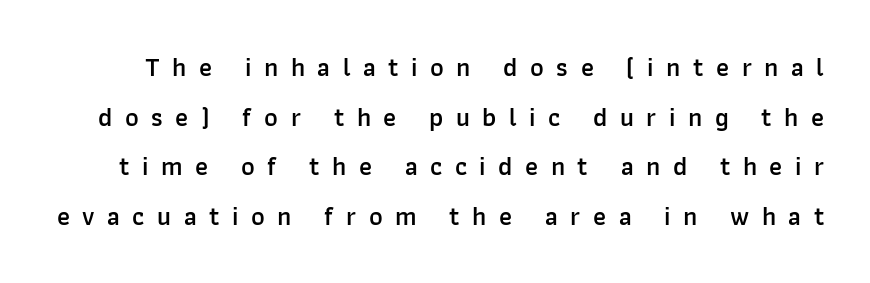
The image shows 26 px text type, upright; set loose line spacing (1.91x), unusually wide letter spacing (+0.48 em), not underlined.
